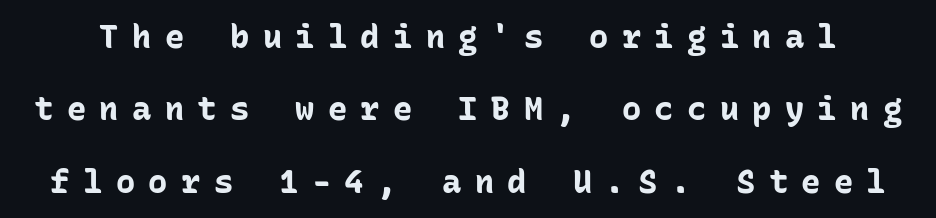
Q: Is the text bold? A: Yes.
Q: Is the text italic (slanted)? A: No, it is upright.
Q: Is the typeface a serif or a sans-serif typeface? A: Sans-serif.
Q: Is the text underlined? A: No.
Q: Is the spacing between letters normal or unusually wide? A: Unusually wide.
Q: Is the spacing between lines tight, normal or loose? A: Loose.
Q: Width (condensed, normal, or wide)? A: Normal.
Q: Stroke contrast? A: Low.
Q: x-height? A: Medium.
Q: Monospaced? A: Yes.
